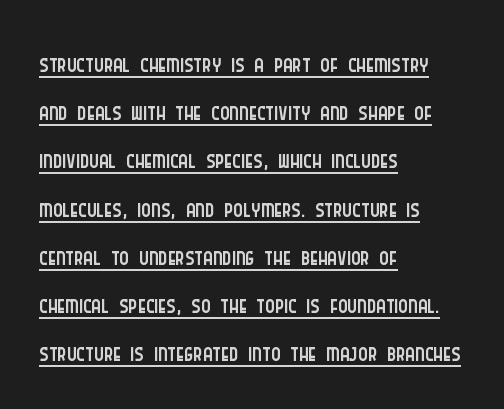
Q: Is the text bold? A: No.
Q: Is the text italic (slanted)? A: No, it is upright.
Q: Is the typeface a serif or a sans-serif typeface? A: Sans-serif.
Q: Is the text underlined? A: Yes.
Q: How is the paragraph aligned? A: Left-aligned.
Q: Is the spacing between letters normal or unusually wide? A: Normal.
Q: Is the spacing between lines tight, normal or loose? A: Normal.
Q: Width (condensed, normal, or wide)? A: Condensed.
Q: Stroke contrast? A: Low.
Q: x-height? A: Large.
Q: Monospaced? A: No.
